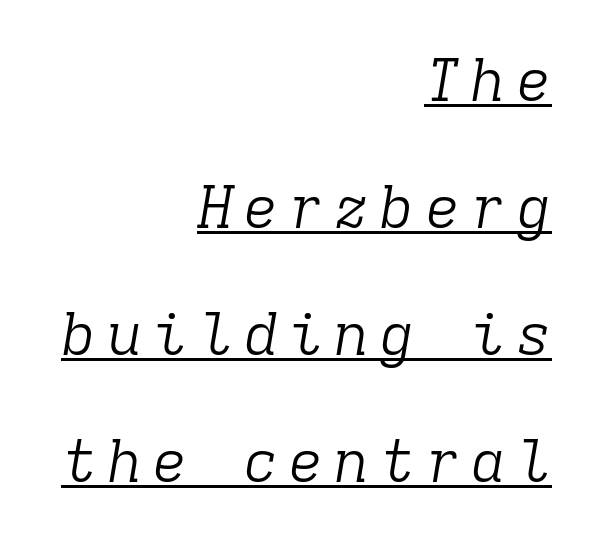
The image shows 59 px light serif type, italic (leaning right), monospaced; set right-aligned, loose line spacing (2.15x), underlined; low stroke contrast and a medium x-height.
